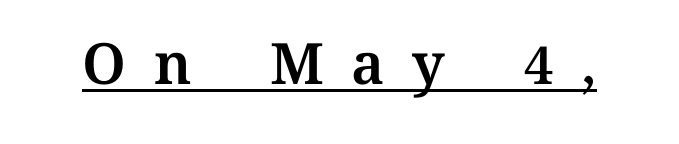
Q: Is the text italic (slanted)? A: No, it is upright.
Q: Is the text underlined? A: Yes.
Q: Is the spacing between letters normal or unusually wide? A: Unusually wide.
Q: Width (condensed, normal, or wide)? A: Normal.
Q: Stroke contrast? A: Medium.
Q: x-height? A: Medium.
Q: Monospaced? A: No.
